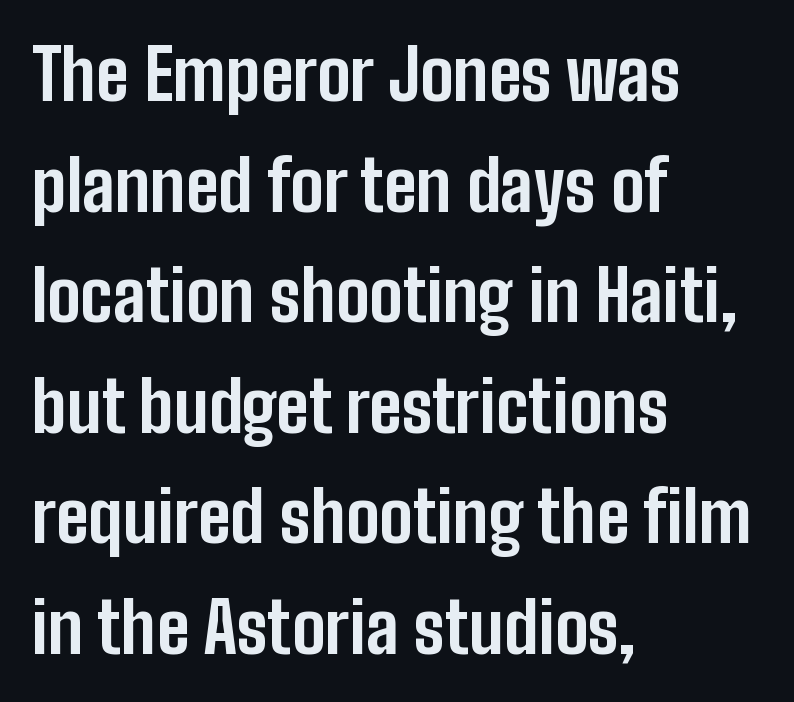
Spacing between characters is what you'd get straight out of the box. The vertical gap from one line to the next is medium. I'd call this a sans setting — the letters go barefoot. Characters remain perfectly vertical along every line. Every letter is thick-stroked: bold, no question. Rule under the text: the space is simply empty.
